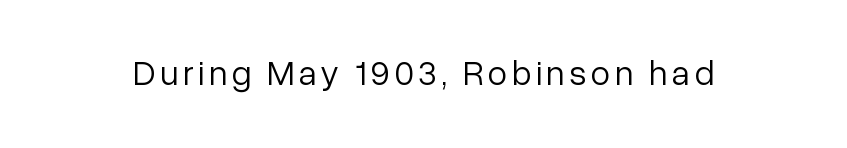
The image shows 35 px light sans-serif type, upright; set not underlined; low stroke contrast and a medium x-height.
